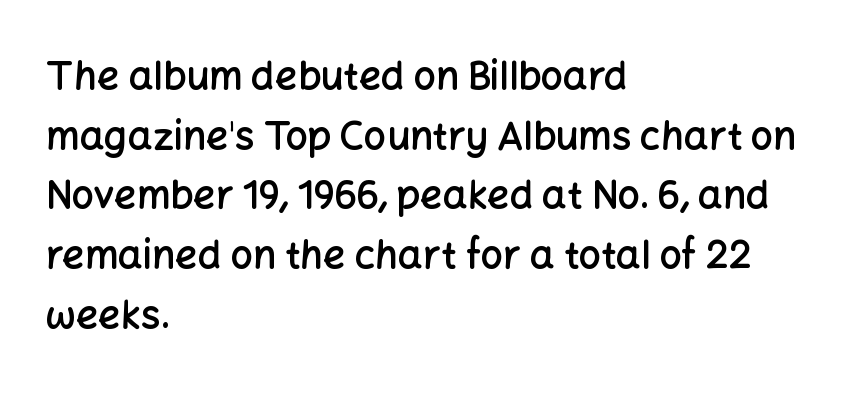
Bare-footed words on every line. Tracking value appears to be zero — textbook default spacing. Notice how descenders clear the ascenders below comfortably — that's standard leading. If you drew a ruler down the left edge, every line would touch it. A typesetter would call this proportional, since set widths differ per character. The letters stand upright; this is a roman face.
